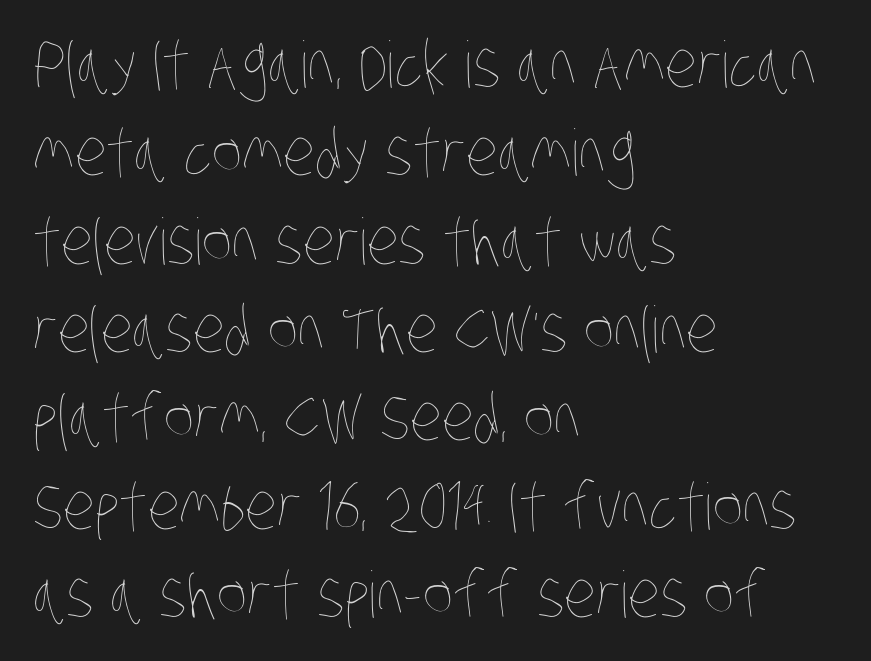
The image shows 64 px thin, condensed type; set left-aligned, normal line spacing (1.38x), normal letter spacing, not underlined; low stroke contrast and a large x-height.
